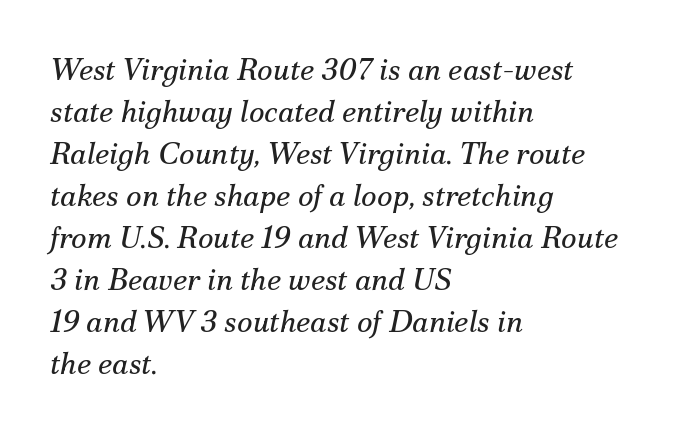
The image shows 30 px regular-weight serif type, italic (leaning right); set left-aligned, normal line spacing (1.4x), normal letter spacing, not underlined; medium stroke contrast and a small x-height.
